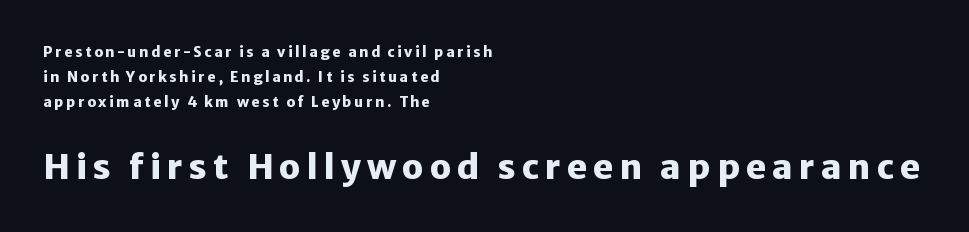
This sample is left-justified, so line endings fall wherever the words run out. The rendering uses natural spacing where letterforms have individual widths. Notice how the stems are strictly vertical — no italics here. Emphasis by weight is at full strength: bold.
